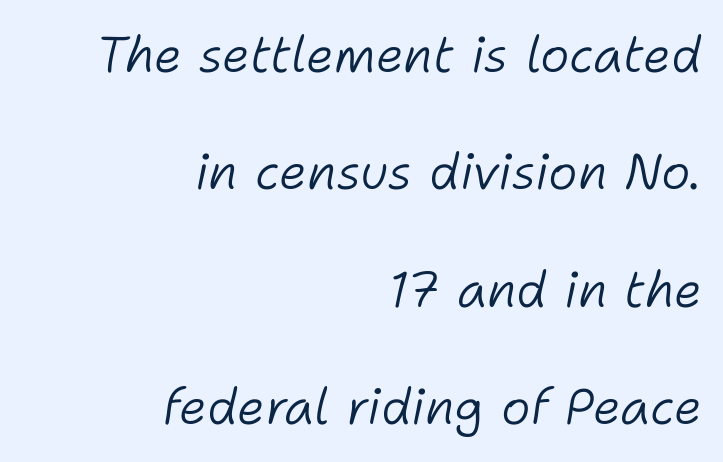
Q: Is the text bold? A: No.
Q: Is the text italic (slanted)? A: Yes, it leans right by about 11 degrees.
Q: Is the text underlined? A: No.
Q: How is the paragraph aligned? A: Right-aligned.
Q: Is the spacing between letters normal or unusually wide? A: Normal.
Q: Is the spacing between lines tight, normal or loose? A: Loose.
Q: Width (condensed, normal, or wide)? A: Normal.
Q: Stroke contrast? A: Low.
Q: x-height? A: Medium.
Q: Monospaced? A: No.
